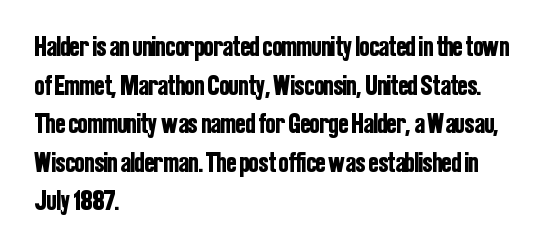
Does extra space separate the letters? No, they use regular spacing. Check where the strokes stop: nothing finishes them off — pure sans. Posture: upright roman. Baseline-to-baseline distance is the conventional proportion of letter height.
